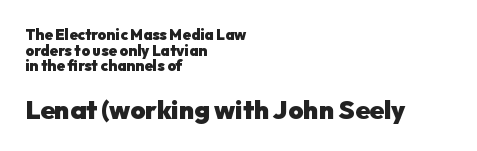
Q: Is the text bold? A: Yes.
Q: Is the text italic (slanted)? A: No, it is upright.
Q: Is the text underlined? A: No.
Q: How is the paragraph aligned? A: Left-aligned.
Q: Is the spacing between letters normal or unusually wide? A: Normal.
Q: Is the spacing between lines tight, normal or loose? A: Tight.
Q: Which block of text is set in a larger size, the first (top) or the second (bottom)? A: The second (bottom) one.
